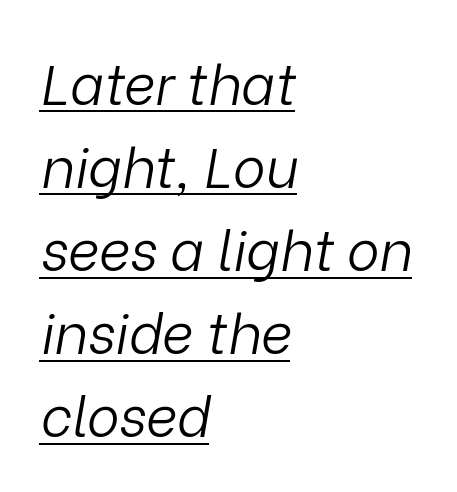
The block of text has a typical density, with ordinary space between rows. The strokes carry an ordinary text weight at most. Slant detected: the letters are inclined. Underlining? Definitely there. The face used here is proportionally spaced, like ordinary book or web type. Teacher's note: observe the even left margin — that is flush-left alignment.
